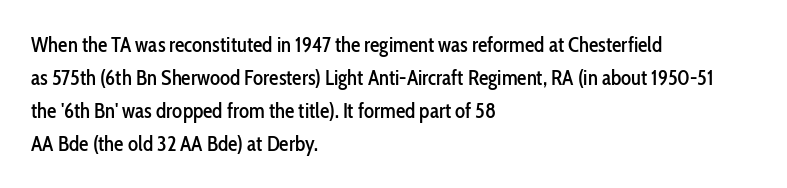
The image shows 21 px text type, upright; set left-aligned, normal line spacing (1.57x), normal letter spacing, not underlined.
